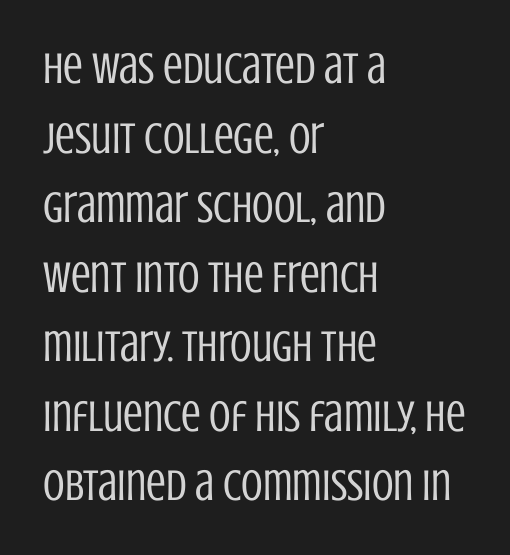
You could not count columns in this text — the font is proportionally spaced. Horizontal alignment here is leftward, the default for most running prose. The space directly below the letters is spotless. There is no visible air inserted between adjacent glyphs. Whoever set this chose a conventional vertical rhythm. Stroke thickness stays within the range of a standard reading face or lighter.
